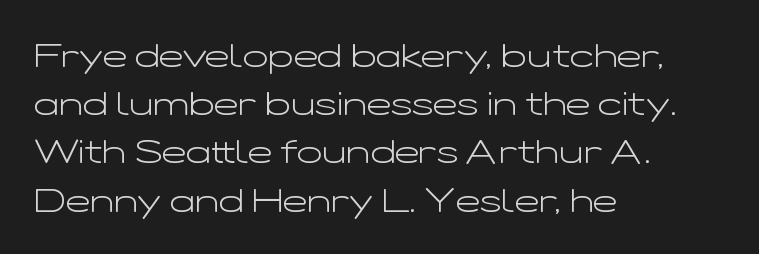
{"serif": "no", "italic": "no", "bold": "no", "weight": "light", "width": "wide", "stroke_contrast": "low", "x_height": "medium", "monospaced": "no", "underline": "no", "align": "left", "line_spacing": "normal", "line_spacing_ratio": 1.46, "letter_spacing": "normal", "letter_spacing_em": 0.0, "glyph_px": 33}
